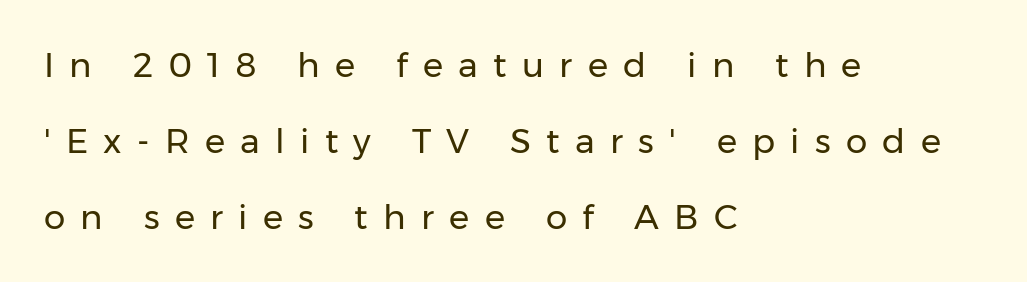
Q: Is the text bold? A: No.
Q: Is the text italic (slanted)? A: No, it is upright.
Q: Is the typeface a serif or a sans-serif typeface? A: Sans-serif.
Q: Is the text underlined? A: No.
Q: How is the paragraph aligned? A: Left-aligned.
Q: Is the spacing between letters normal or unusually wide? A: Unusually wide.
Q: Is the spacing between lines tight, normal or loose? A: Loose.
Q: Width (condensed, normal, or wide)? A: Normal.
Q: Stroke contrast? A: Low.
Q: x-height? A: Medium.
Q: Monospaced? A: No.
